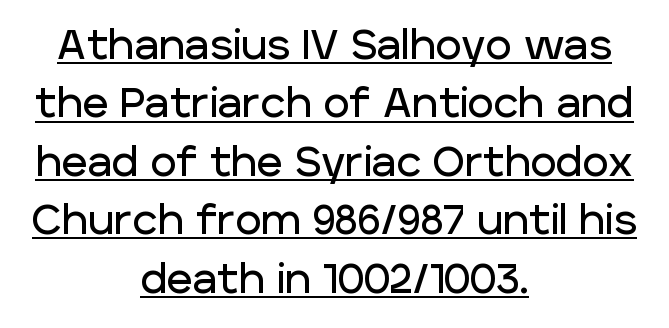
You could not count columns in this text — the font is proportionally spaced. Regarding serifs, this sample does without them. What's the leading like? Ordinary, nothing unusual. Centered paragraph, ragged on both sides. Posture: vertical. Students, observe the line beneath the letters — that is underlining.
